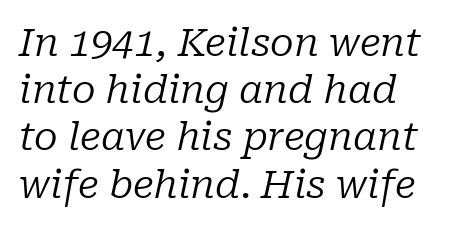
{"serif": "yes", "italic": "yes", "lean": "right", "slant_degrees": 10, "bold": "no", "weight": "regular", "width": "normal", "stroke_contrast": "low", "x_height": "medium", "monospaced": "no", "underline": "no", "align": "left", "line_spacing_ratio": 1.21, "letter_spacing": "normal", "letter_spacing_em": 0.0, "glyph_px": 39}
